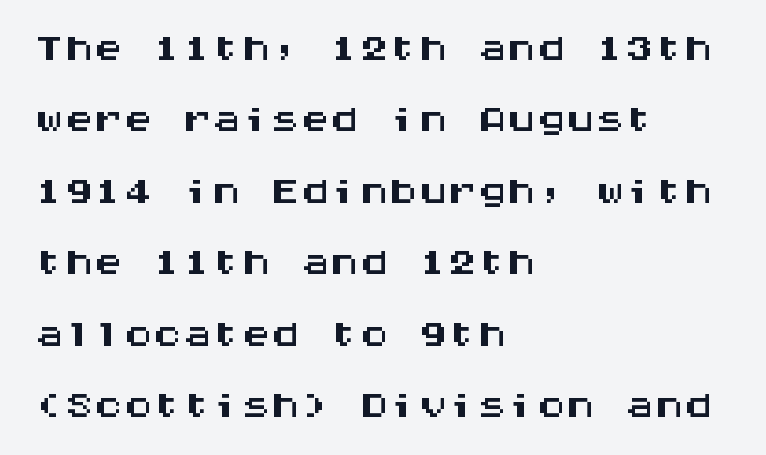
Q: Is the text italic (slanted)? A: No, it is upright.
Q: Is the typeface a serif or a sans-serif typeface? A: Sans-serif.
Q: Is the text underlined? A: No.
Q: How is the paragraph aligned? A: Left-aligned.
Q: Is the spacing between letters normal or unusually wide? A: Normal.
Q: Width (condensed, normal, or wide)? A: Wide.
Q: Stroke contrast? A: Medium.
Q: x-height? A: Large.
Q: Monospaced? A: Yes.
